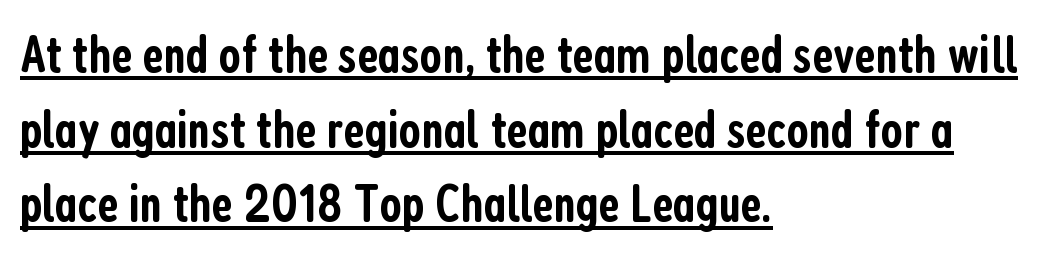
Q: Is the text bold? A: Semi-bold.
Q: Is the text italic (slanted)? A: No, it is upright.
Q: Is the typeface a serif or a sans-serif typeface? A: Sans-serif.
Q: Is the text underlined? A: Yes.
Q: How is the paragraph aligned? A: Left-aligned.
Q: Is the spacing between letters normal or unusually wide? A: Normal.
Q: Is the spacing between lines tight, normal or loose? A: Normal.
Q: Width (condensed, normal, or wide)? A: Condensed.
Q: Stroke contrast? A: Low.
Q: x-height? A: Medium.
Q: Monospaced? A: No.
